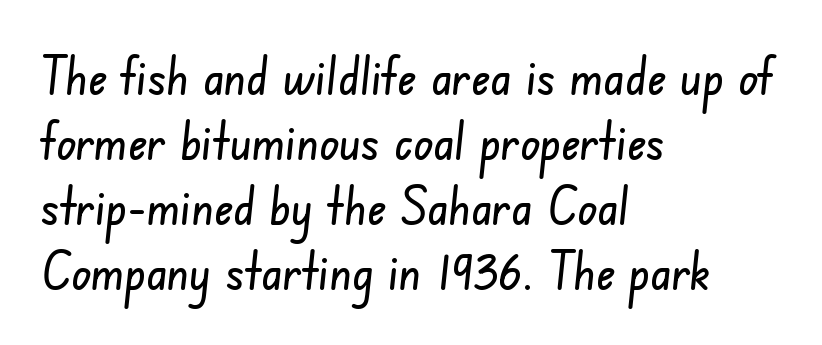
Q: Is the typeface a serif or a sans-serif typeface? A: Sans-serif.
Q: Is the text underlined? A: No.
Q: How is the paragraph aligned? A: Left-aligned.
Q: Is the spacing between letters normal or unusually wide? A: Normal.
Q: Is the spacing between lines tight, normal or loose? A: Normal.
Q: Width (condensed, normal, or wide)? A: Condensed.
Q: Stroke contrast? A: Low.
Q: x-height? A: Small.
Q: Monospaced? A: No.
